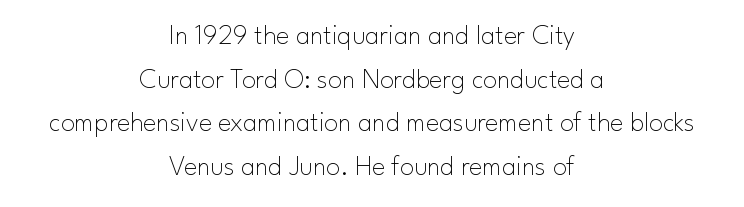
The image shows 28 px thin sans-serif type, upright; set centered, normal line spacing (1.56x), normal letter spacing, not underlined; low stroke contrast and a small x-height.
